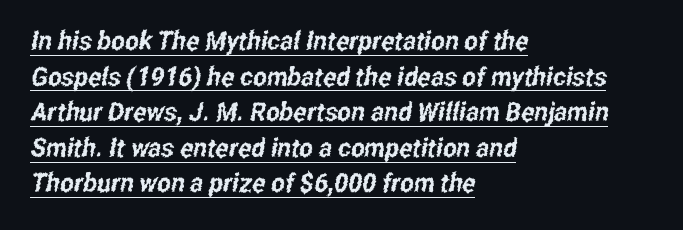
The rag falls on the right side of this text block. Students, note that the glyphs here touch the page at normal intervals. Like a heading marked for emphasis, these lines bear an underscore. Is there much room between lines? A standard amount, neither cramped nor airy.
